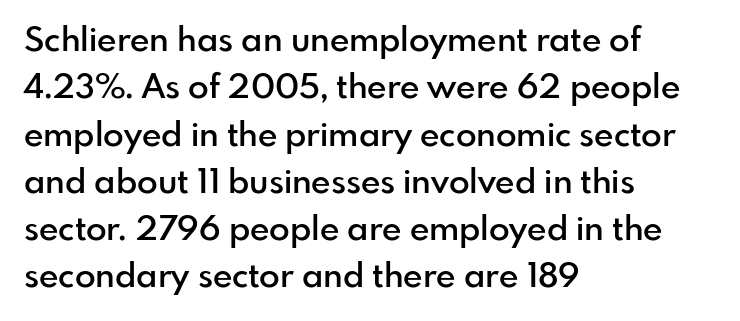
{"serif": "no", "italic": "no", "bold": "semi", "weight": "semibold", "width": "normal", "stroke_contrast": "low", "x_height": "small", "monospaced": "no", "underline": "no", "align": "left", "line_spacing": "normal", "line_spacing_ratio": 1.39, "letter_spacing": "normal", "letter_spacing_em": 0.0, "glyph_px": 34}
